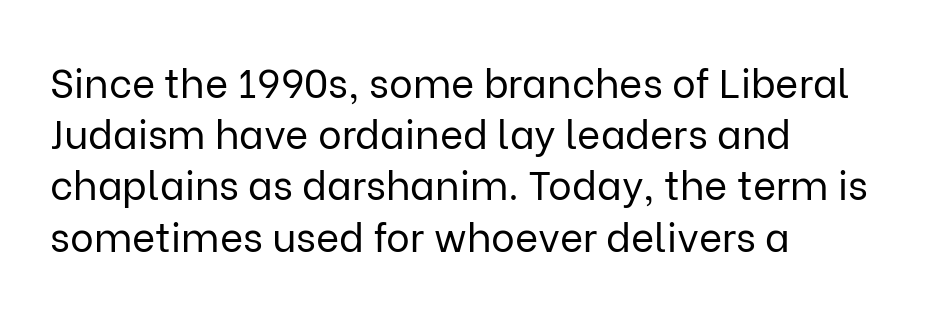
Horizontal alignment here is leftward, the default for most running prose. Evenly set lines give the paragraph a standard silhouette. Plain, unruled lines of type. The axis of the letterforms is exactly vertical.
